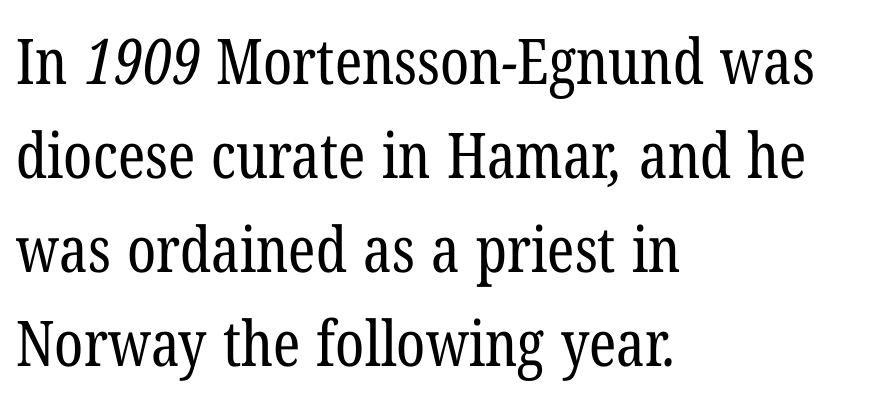
The passage shown is typed in a proportional face where columns would drift. The ragged edge is on the right, which tells us the setting is flush left. The letterforms sit shoulder to shoulder at normal distance. Counters stay open thanks to moderate or lighter strokes. Beneath every word, the page is bare. Honestly, the row spacing looks completely unremarkable.
